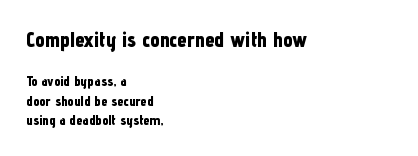
Whoever set this chose a conventional vertical rhythm. Is the letter spacing exaggerated? No — it looks like the ordinary default. Note: larger setting up top, smaller setting below. Notice how the passage keeps a crisp vertical edge on the left only. Check under the words: just untouched page. Heavy, bold letterforms.
